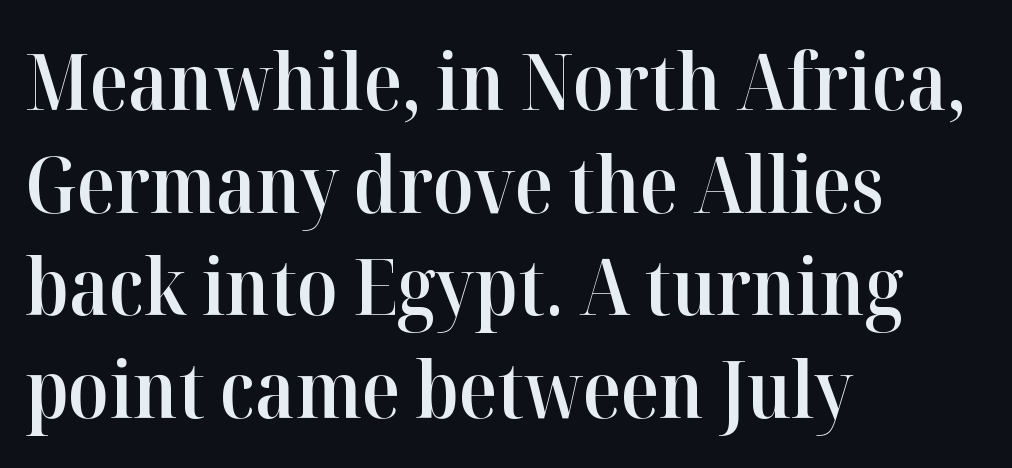
{"serif": "yes", "italic": "no", "bold": "semi", "weight": "semibold", "width": "normal", "stroke_contrast": "high", "x_height": "medium", "monospaced": "no", "underline": "no", "align": "left", "line_spacing": "normal", "line_spacing_ratio": 1.3, "letter_spacing": "normal", "letter_spacing_em": 0.0, "glyph_px": 79}
